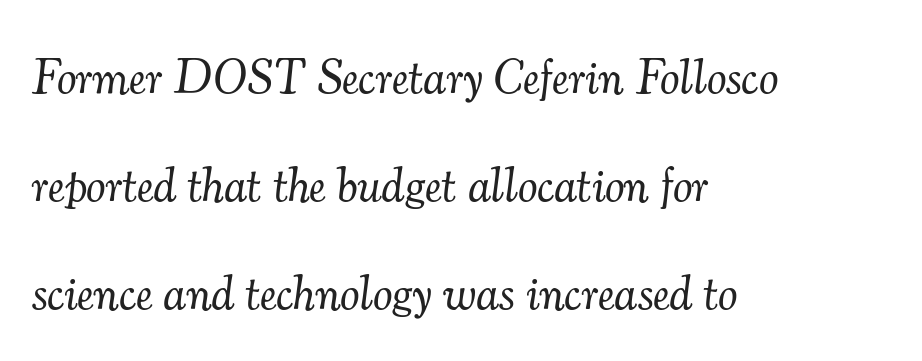
Q: Is the text bold? A: No.
Q: Is the text italic (slanted)? A: Yes, it leans right by about 7 degrees.
Q: Is the typeface a serif or a sans-serif typeface? A: Serif.
Q: Is the text underlined? A: No.
Q: How is the paragraph aligned? A: Left-aligned.
Q: Is the spacing between letters normal or unusually wide? A: Normal.
Q: Is the spacing between lines tight, normal or loose? A: Loose.
Q: Width (condensed, normal, or wide)? A: Normal.
Q: Stroke contrast? A: Medium.
Q: x-height? A: Small.
Q: Monospaced? A: No.
